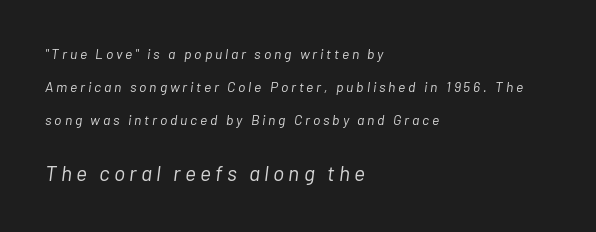
Q: Is the text bold? A: No.
Q: Is the text italic (slanted)? A: Yes, it leans right by about 7 degrees.
Q: Is the text underlined? A: No.
Q: How is the paragraph aligned? A: Left-aligned.
Q: Is the spacing between letters normal or unusually wide? A: Unusually wide.
Q: Is the spacing between lines tight, normal or loose? A: Loose.
Q: Which block of text is set in a larger size, the first (top) or the second (bottom)? A: The second (bottom) one.
